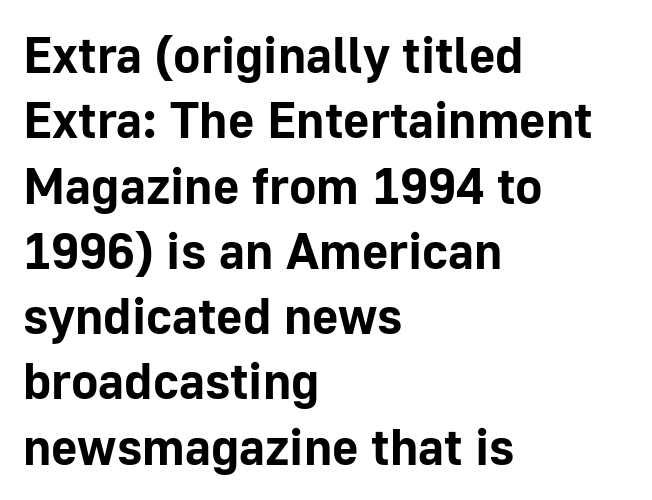
{"serif": "no", "italic": "no", "bold": "yes", "weight": "bold", "width": "normal", "stroke_contrast": "low", "x_height": "medium", "monospaced": "no", "underline": "no", "align": "left", "line_spacing": "normal", "line_spacing_ratio": 1.28, "letter_spacing": "normal", "letter_spacing_em": 0.0, "glyph_px": 51}
